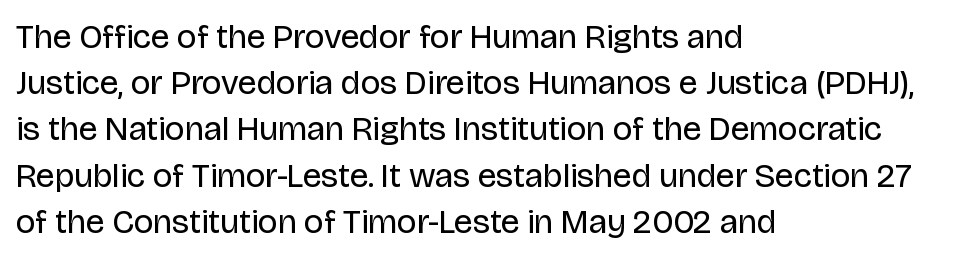
Q: Is the text bold? A: No.
Q: Is the text italic (slanted)? A: No, it is upright.
Q: Is the typeface a serif or a sans-serif typeface? A: Sans-serif.
Q: Is the text underlined? A: No.
Q: How is the paragraph aligned? A: Left-aligned.
Q: Is the spacing between letters normal or unusually wide? A: Normal.
Q: Is the spacing between lines tight, normal or loose? A: Normal.
Q: Width (condensed, normal, or wide)? A: Normal.
Q: Stroke contrast? A: Low.
Q: x-height? A: Large.
Q: Monospaced? A: No.
